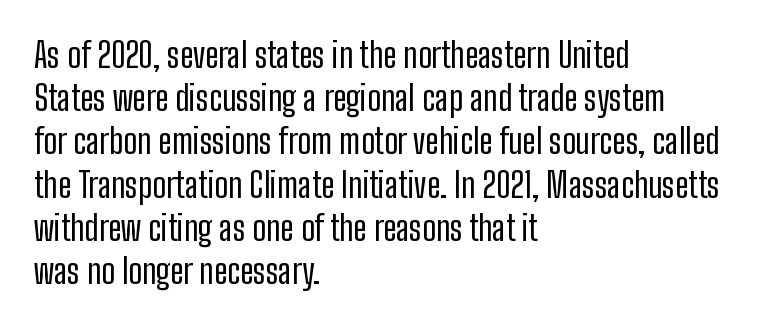
{"serif": "no", "italic": "no", "bold": "no", "weight": "regular", "width": "condensed", "stroke_contrast": "low", "x_height": "medium", "monospaced": "no", "underline": "no", "align": "left", "line_spacing": "normal", "line_spacing_ratio": 1.27, "letter_spacing": "normal", "letter_spacing_em": 0.0, "glyph_px": 34}
